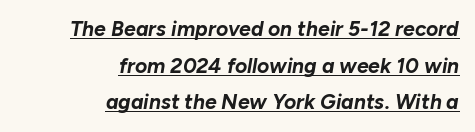
Where is the straight margin? On the right. The font's italic variant was chosen for this text. Decoration check: the copy is underlined. How heavy is the stroke? Heavy — this is a bold.
